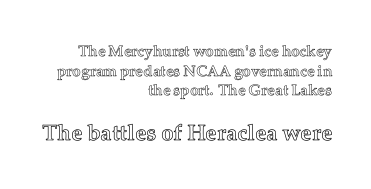
The image shows 22 px text type, upright; set right-aligned, normal line spacing (1.31x), normal letter spacing, not underlined; the second (bottom) block is 1.47x larger.
